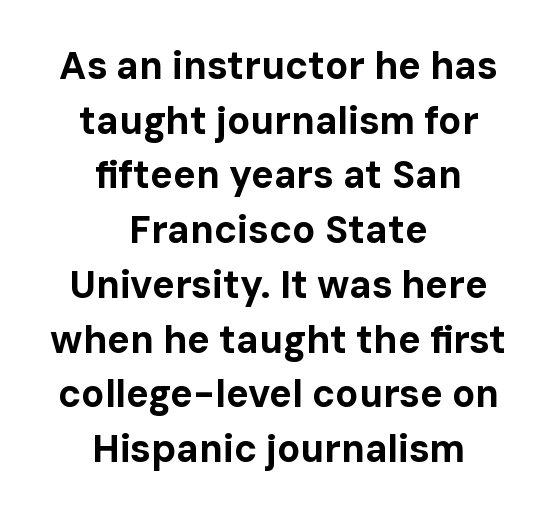
Q: Is the text bold? A: Yes.
Q: Is the text italic (slanted)? A: No, it is upright.
Q: Is the typeface a serif or a sans-serif typeface? A: Sans-serif.
Q: Is the text underlined? A: No.
Q: How is the paragraph aligned? A: Centered.
Q: Is the spacing between letters normal or unusually wide? A: Normal.
Q: Is the spacing between lines tight, normal or loose? A: Normal.
Q: Width (condensed, normal, or wide)? A: Normal.
Q: Stroke contrast? A: Low.
Q: x-height? A: Medium.
Q: Monospaced? A: No.
